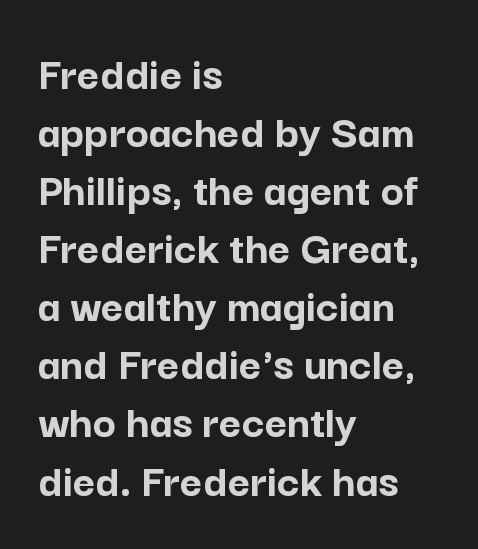
Q: Is the text bold? A: Yes.
Q: Is the text italic (slanted)? A: No, it is upright.
Q: Is the typeface a serif or a sans-serif typeface? A: Sans-serif.
Q: Is the text underlined? A: No.
Q: How is the paragraph aligned? A: Left-aligned.
Q: Is the spacing between letters normal or unusually wide? A: Normal.
Q: Width (condensed, normal, or wide)? A: Normal.
Q: Stroke contrast? A: Low.
Q: x-height? A: Medium.
Q: Monospaced? A: No.
